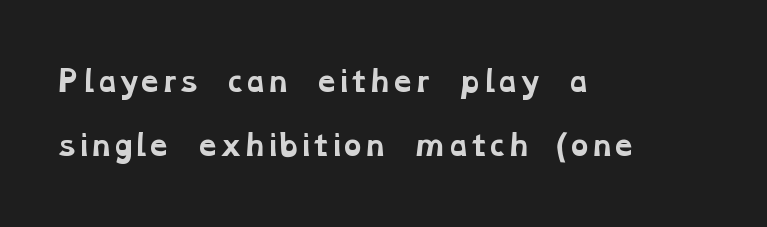
The image shows 28 px bold, wide serif type; set left-aligned, loose line spacing (2.3x), normal letter spacing, not underlined; low stroke contrast and a medium x-height.
